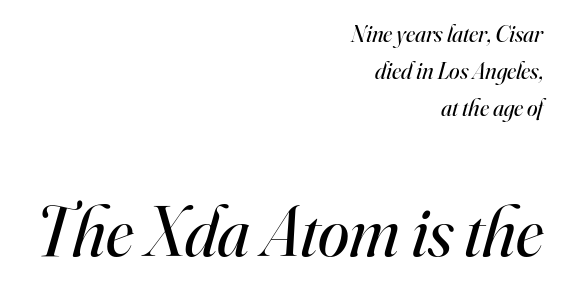
The image shows 71 px regular-weight serif type, italic (leaning right); set right-aligned, normal line spacing (1.55x), normal letter spacing, not underlined; the second (bottom) block is 2.96x larger; high stroke contrast and a small x-height.
